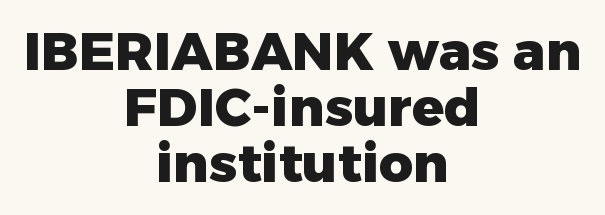
{"serif": "no", "italic": "no", "bold": "yes", "weight": "heavy", "width": "normal", "stroke_contrast": "low", "x_height": "medium", "monospaced": "no", "underline": "no", "align": "center", "line_spacing": "tight", "line_spacing_ratio": 1.06, "letter_spacing": "normal", "letter_spacing_em": 0.0, "glyph_px": 53}
